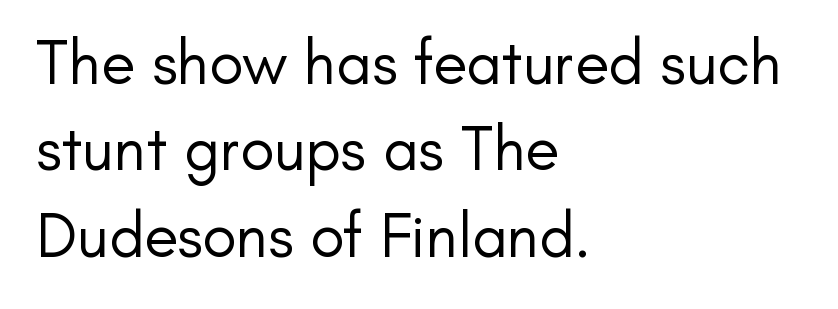
{"serif": "no", "italic": "no", "bold": "no", "weight": "regular", "width": "normal", "stroke_contrast": "low", "x_height": "small", "monospaced": "no", "underline": "no", "align": "left", "line_spacing": "normal", "line_spacing_ratio": 1.37, "letter_spacing": "normal", "letter_spacing_em": 0.0, "glyph_px": 63}
